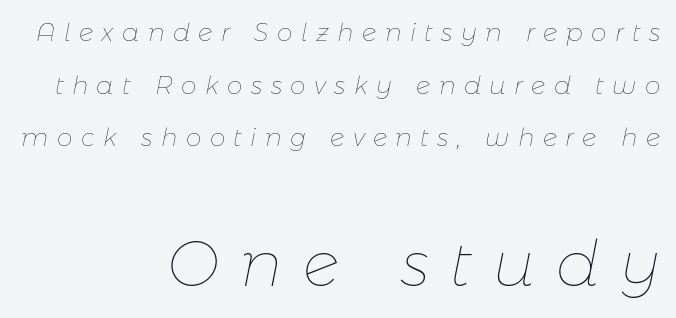
{"italic": "yes", "lean": "right", "slant_degrees": 11, "bold": "no", "weight": "thin", "width": "normal", "stroke_contrast": "low", "x_height": "medium", "monospaced": "no", "underline": "no", "align": "right", "line_spacing": "loose", "line_spacing_ratio": 2.11, "letter_spacing": "wide", "letter_spacing_em": 0.34, "larger_block": "second", "size_ratio": 2.52, "glyph_px": 63}
